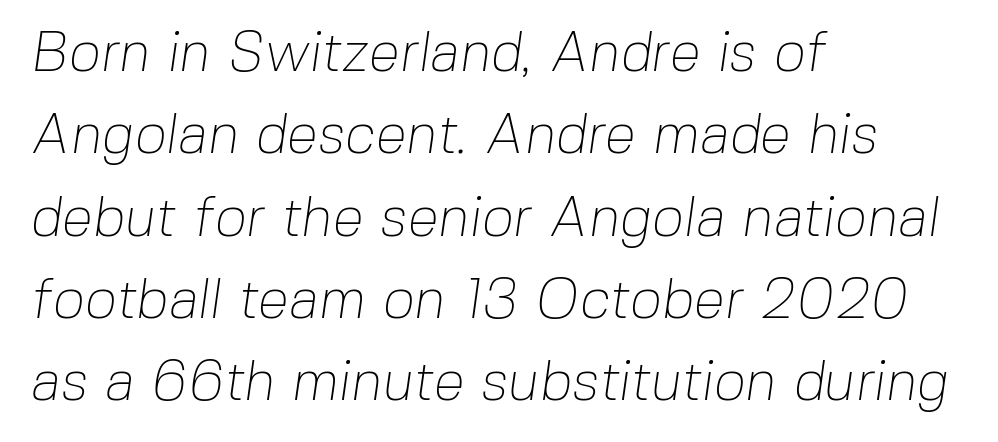
Short and long lines alike share a common starting point at left. Weight class: somewhere from thin through regular. Glyph-to-glyph distance matches everyday printed text. One glance says typical: line gaps are just what's usual.
